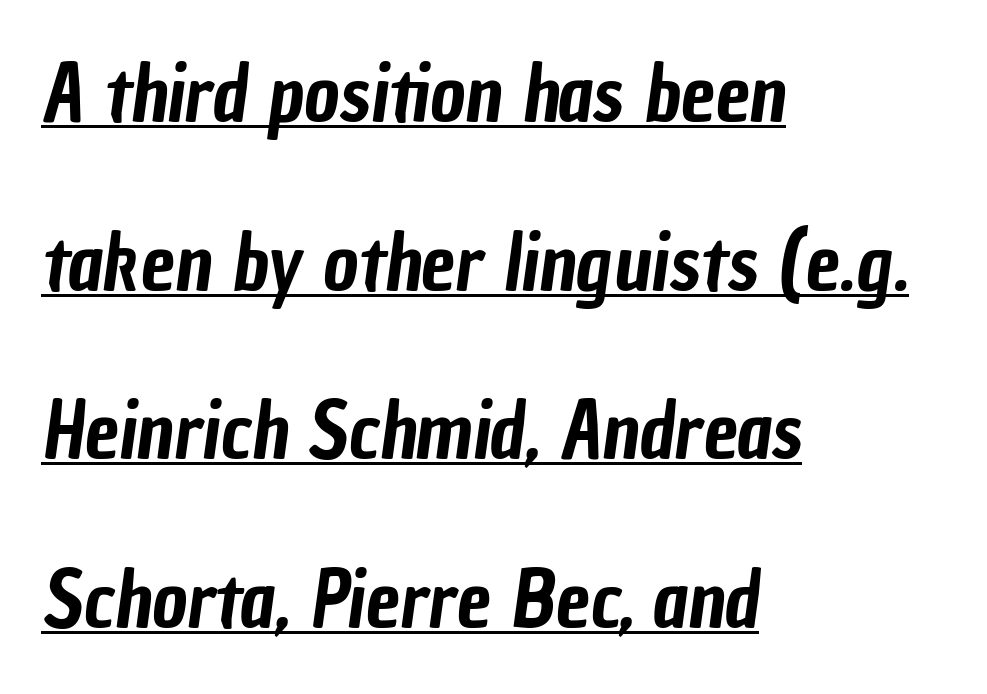
There is no visible air inserted between adjacent glyphs. The specimen includes a rule beneath the text block's lines. This block would shrink considerably if given ordinary leading; it's expanded now. The letters carry no serifs — their stems end cleanly without finishing strokes. The paragraph shown leans on its left margin.
